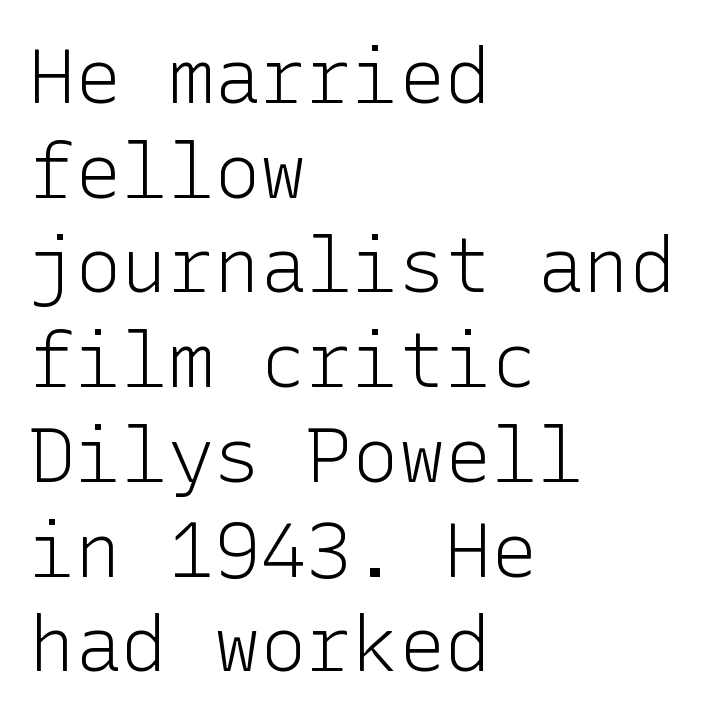
Font category for this specimen: sans-serif. The letters stand straight up with perfectly vertical stems. Letter spacing: default. Alignment: flush left. Lines of text with bare space underneath.
